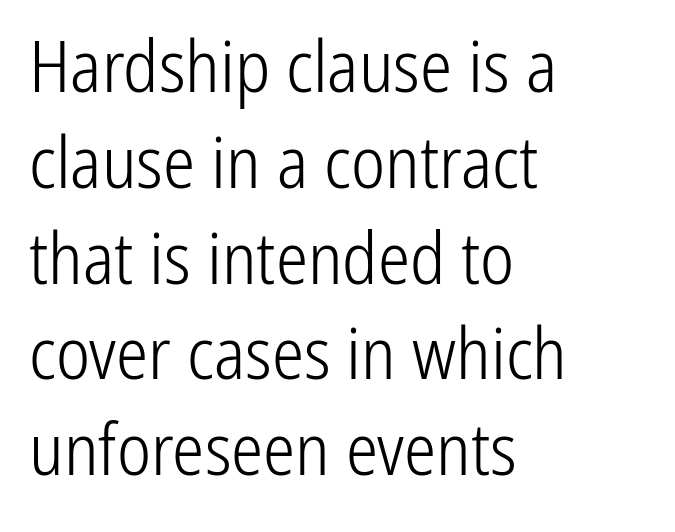
Q: Is the text bold? A: No.
Q: Is the text italic (slanted)? A: No, it is upright.
Q: Is the typeface a serif or a sans-serif typeface? A: Sans-serif.
Q: Is the text underlined? A: No.
Q: How is the paragraph aligned? A: Left-aligned.
Q: Is the spacing between letters normal or unusually wide? A: Normal.
Q: Is the spacing between lines tight, normal or loose? A: Normal.
Q: Width (condensed, normal, or wide)? A: Condensed.
Q: Stroke contrast? A: Low.
Q: x-height? A: Medium.
Q: Monospaced? A: No.
